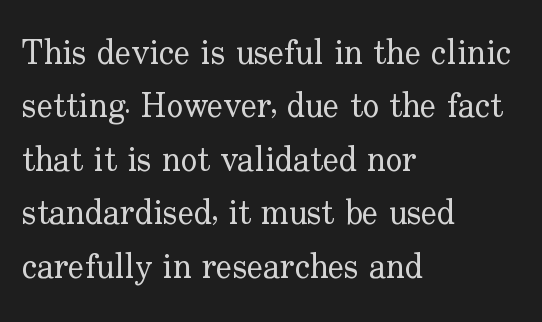
The image shows 34 px regular-weight serif type, upright; set left-aligned, normal line spacing (1.57x), normal letter spacing, not underlined; low stroke contrast and a small x-height.
